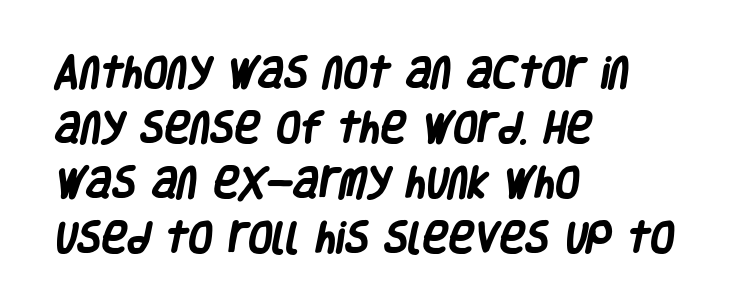
{"serif": "no", "bold": "yes", "weight": "heavy", "width": "condensed", "stroke_contrast": "low", "x_height": "large", "monospaced": "no", "underline": "no", "align": "left", "line_spacing": "normal", "line_spacing_ratio": 1.57, "letter_spacing": "normal", "letter_spacing_em": 0.0, "glyph_px": 35}
